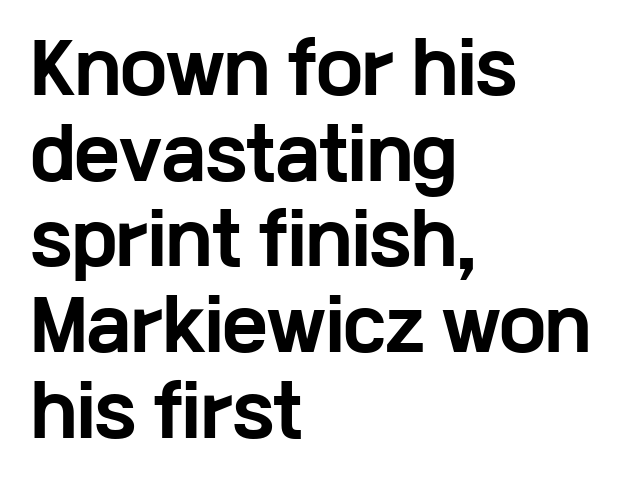
The image shows 68 px bold, wide sans-serif type, upright; set left-aligned, normal line spacing (1.26x), normal letter spacing, not underlined; low stroke contrast and a medium x-height.
